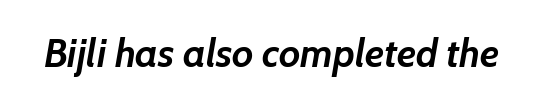
Q: Is the text bold? A: Yes.
Q: Is the text italic (slanted)? A: Yes, it leans right by about 7 degrees.
Q: Is the text underlined? A: No.
Q: Is the spacing between letters normal or unusually wide? A: Normal.
Q: Width (condensed, normal, or wide)? A: Normal.
Q: Stroke contrast? A: Low.
Q: x-height? A: Medium.
Q: Monospaced? A: No.
